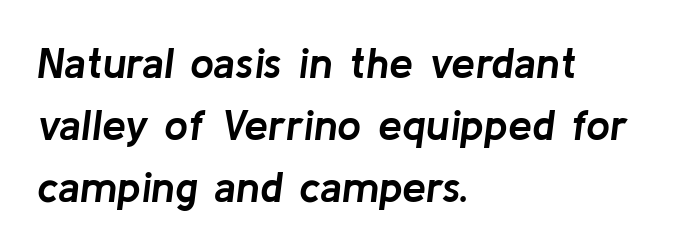
The image shows 43 px semibold type, italic (leaning right); set left-aligned, normal line spacing (1.44x), normal letter spacing, not underlined; low stroke contrast and a medium x-height.
